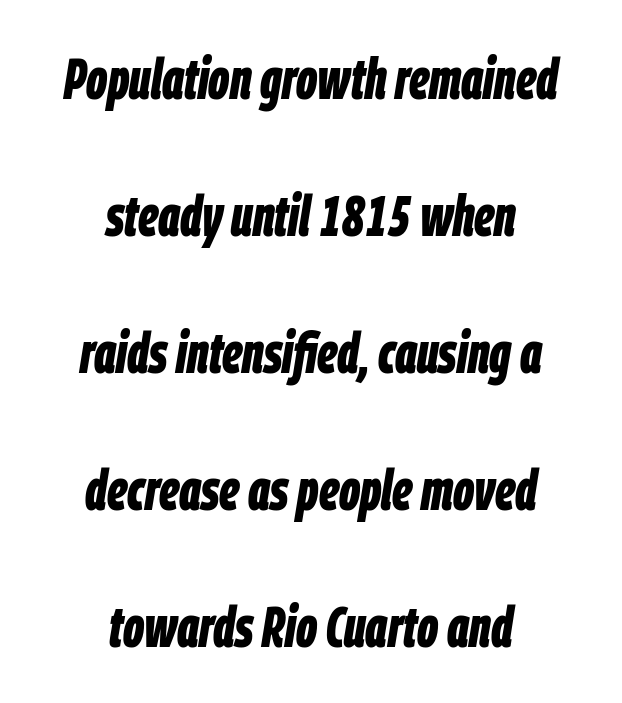
{"italic": "yes", "lean": "right", "slant_degrees": 9, "bold": "yes", "weight": "bold", "width": "condensed", "stroke_contrast": "low", "x_height": "large", "monospaced": "no", "underline": "no", "align": "center", "line_spacing": "loose", "line_spacing_ratio": 2.36, "letter_spacing": "normal", "letter_spacing_em": 0.0, "glyph_px": 58}
